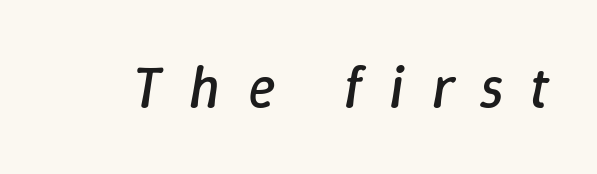
Q: Is the text bold? A: No.
Q: Is the text italic (slanted)? A: Yes, it leans right by about 9 degrees.
Q: Is the text underlined? A: No.
Q: Is the spacing between letters normal or unusually wide? A: Unusually wide.
Q: Width (condensed, normal, or wide)? A: Normal.
Q: Stroke contrast? A: Low.
Q: x-height? A: Medium.
Q: Monospaced? A: No.
